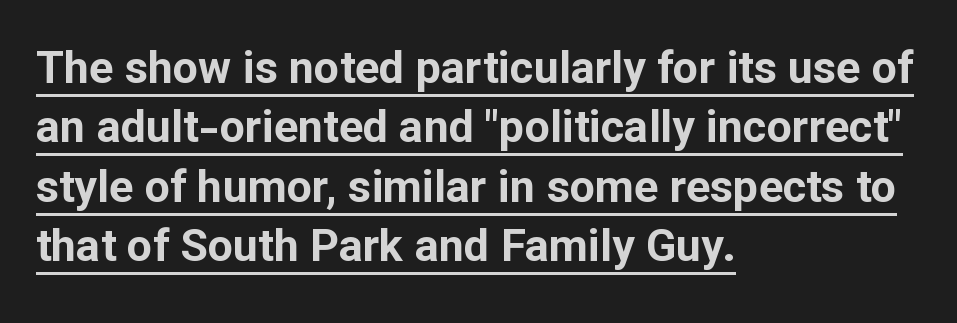
Q: Is the text bold? A: Yes.
Q: Is the text italic (slanted)? A: No, it is upright.
Q: Is the typeface a serif or a sans-serif typeface? A: Sans-serif.
Q: Is the text underlined? A: Yes.
Q: How is the paragraph aligned? A: Left-aligned.
Q: Is the spacing between letters normal or unusually wide? A: Normal.
Q: Is the spacing between lines tight, normal or loose? A: Normal.
Q: Width (condensed, normal, or wide)? A: Normal.
Q: Stroke contrast? A: Low.
Q: x-height? A: Medium.
Q: Monospaced? A: No.
